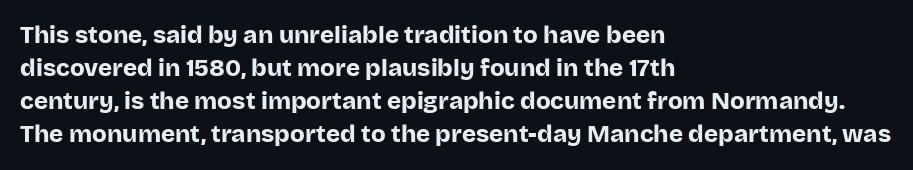
{"italic": "no", "bold": "yes", "underline": "no", "align": "left", "line_spacing": "normal", "line_spacing_ratio": 1.38, "letter_spacing": "normal", "letter_spacing_em": 0.0, "glyph_px": 24}
